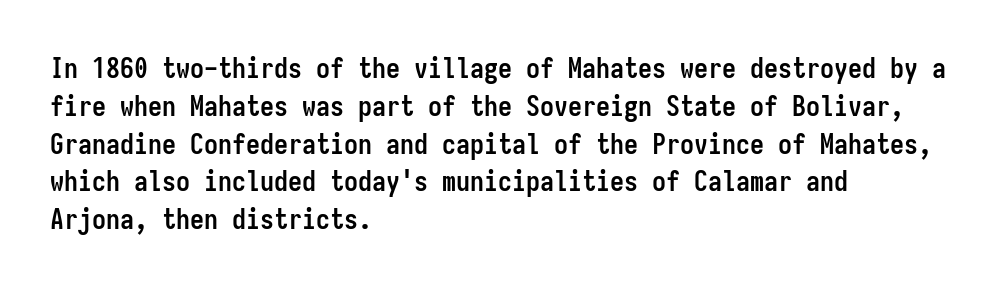
Examine the stroke ends and you'll find no serifs. The letters are bold, with thick, heavy strokes. Horizontal alignment here is leftward, the default for most running prose. How are the letters spaced? Ordinarily, with no added tracking. The passage shown is typed in a monospace face where columns stay perfectly aligned.
